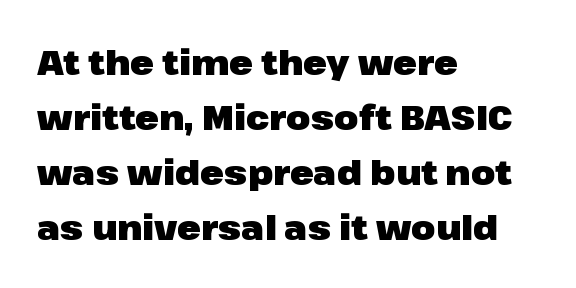
{"serif": "no", "italic": "no", "bold": "yes", "weight": "heavy", "width": "normal", "stroke_contrast": "low", "x_height": "medium", "monospaced": "no", "underline": "no", "align": "left", "line_spacing": "normal", "line_spacing_ratio": 1.57, "letter_spacing": "normal", "letter_spacing_em": 0.0, "glyph_px": 35}
